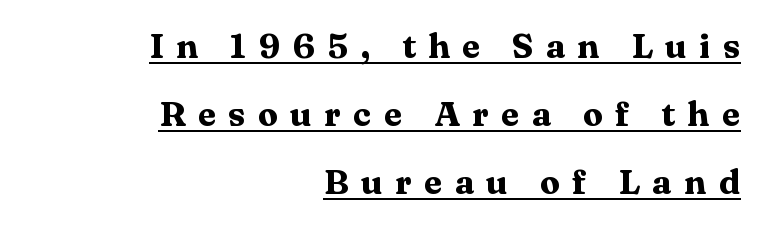
The image shows 34 px heavy, wide serif type, upright; set right-aligned, loose line spacing (2.0x), unusually wide letter spacing (+0.36 em), underlined; medium stroke contrast and a medium x-height.
